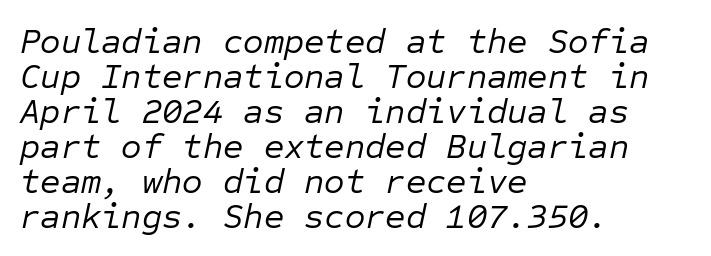
Here the designer chose a console-style face with uniform glyph widths. The compositor pushed each line to the left boundary. The typography opts for an oblique posture over an upright one. You could barely slide anything between these rows. The foot of each line stays bare and open. The letters sit at their default tracking, neither squeezed nor spread.
